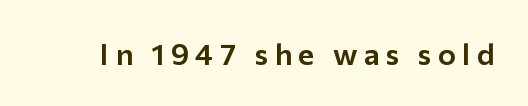
{"serif": "no", "italic": "no", "width": "normal", "stroke_contrast": "low", "x_height": "medium", "monospaced": "no", "underline": "no", "letter_spacing": "wide", "letter_spacing_em": 0.21, "glyph_px": 30}
